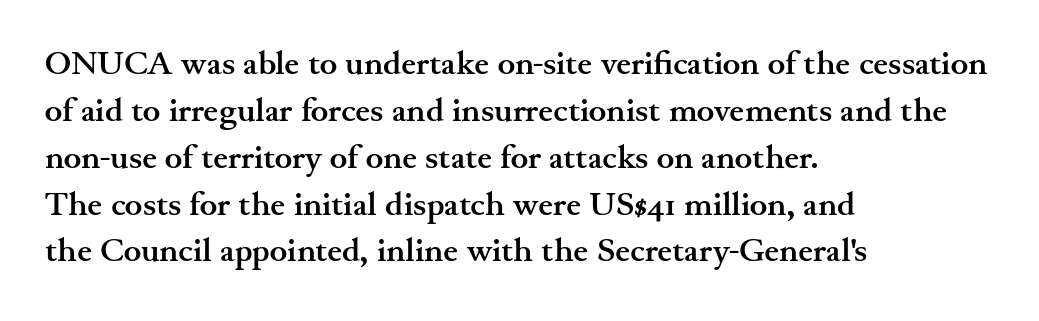
Line starts are locked; line ends wander. The rendering uses a bold face; every stroke is thick and dark. Is this a fixed-width face? No — the glyphs have proportional, varying widths. Between one letter and the next there's only the usual sliver of space. Just letters on the line, the space beneath them empty. The line-height multiplier appears to be the usual default.
